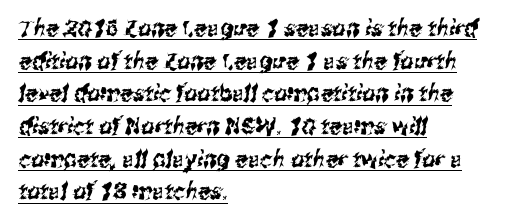
The image shows 23 px text type; set left-aligned, normal line spacing (1.42x), normal letter spacing, underlined.
